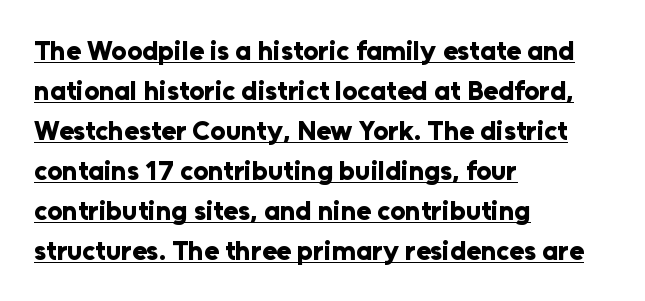
Evenly set lines give the paragraph a standard silhouette. What weight is shown? A full bold with thick strokes. The rendering anchors every line to the left-hand side. The words here are underlined.
